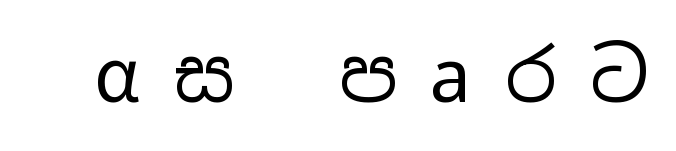
These lines are composed in type without serifs. This sample has the flowing, uneven cadence of proportional lettering. Rule under the text: the space is simply empty. Heaviness? Minimal to ordinary, like unemphasized prose.
